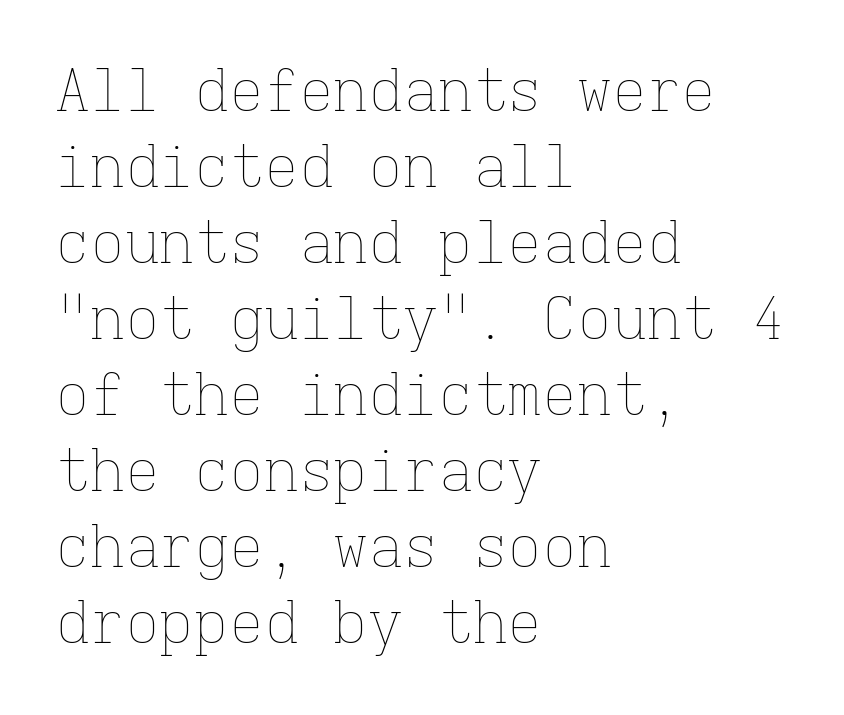
The image shows 58 px thin type, upright, monospaced; set left-aligned, normal line spacing (1.31x), normal letter spacing, not underlined; low stroke contrast and a medium x-height.
